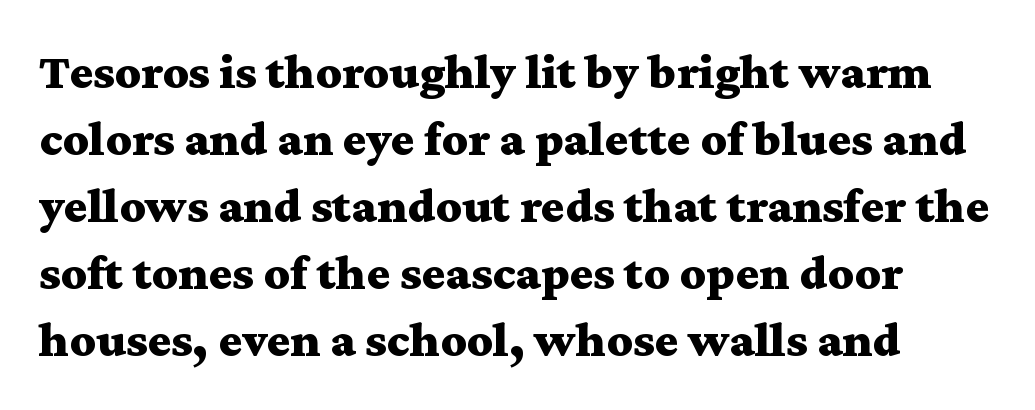
The image shows 50 px bold, wide serif type, upright; set normal line spacing (1.34x), normal letter spacing, not underlined; medium stroke contrast and a medium x-height.
